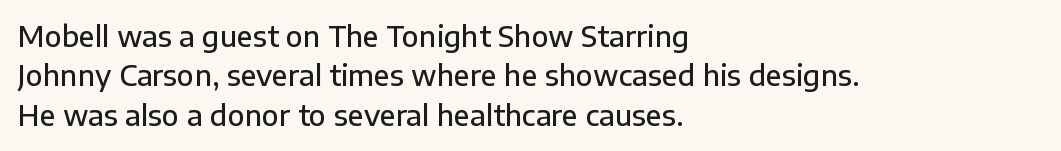
Letterform terminals end flat and unadorned throughout the passage. You could not count columns in this text — the font is proportionally spaced. Short and long lines alike share a common starting point at left. You can tell it's not italic because the verticals are truly vertical. Students, note that the glyphs here touch the page at normal intervals.
